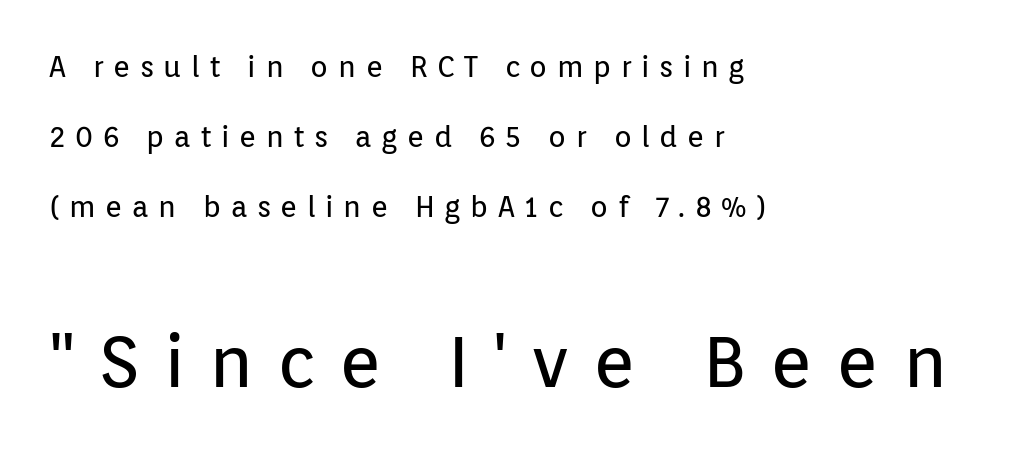
These lines stack with their left ends in a neat column. The designer gave the closing block more size than the opening block. Beneath every word, the page is bare. These lines stand farther apart than default settings would place them. The specimen reads as upright at a glance.
